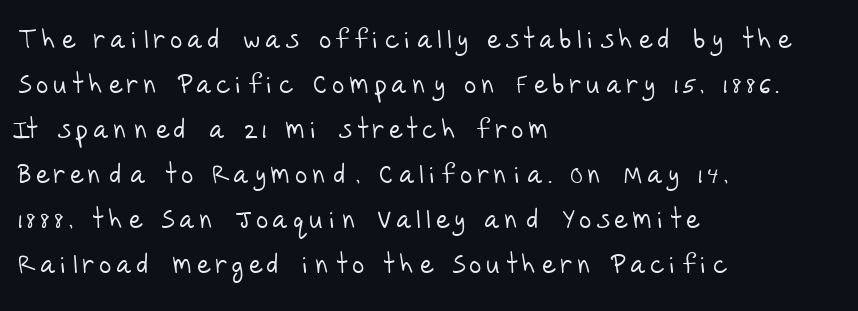
Q: Is the text bold? A: No.
Q: Is the text underlined? A: No.
Q: How is the paragraph aligned? A: Left-aligned.
Q: Is the spacing between letters normal or unusually wide? A: Unusually wide.
